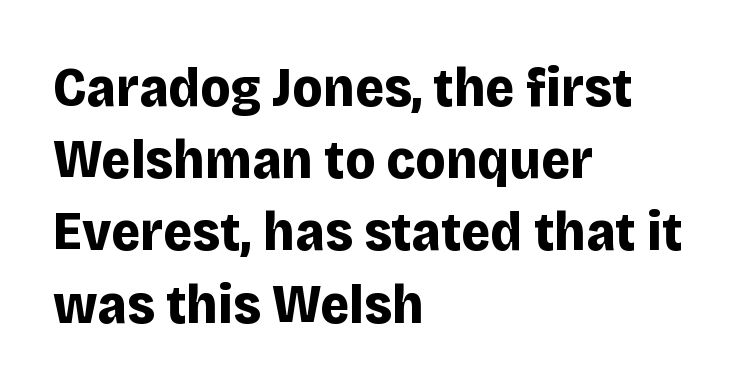
Interline gaps are of average width in this sample. In terms of posture, this sample is upright. Left-aligned paragraph, ragged on the right. These words are printed bold, with thick strokes throughout. A typesetter would call this zero additional tracking.
